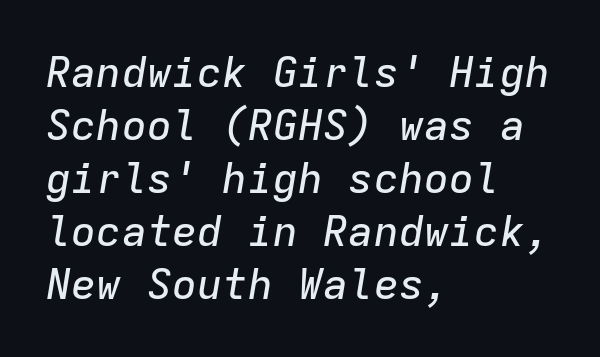
{"italic": "yes", "lean": "right", "slant_degrees": 9, "width": "normal", "stroke_contrast": "low", "x_height": "medium", "monospaced": "yes", "underline": "no", "align": "left", "line_spacing": "normal", "line_spacing_ratio": 1.26, "letter_spacing": "normal", "letter_spacing_em": 0.0, "glyph_px": 42}
